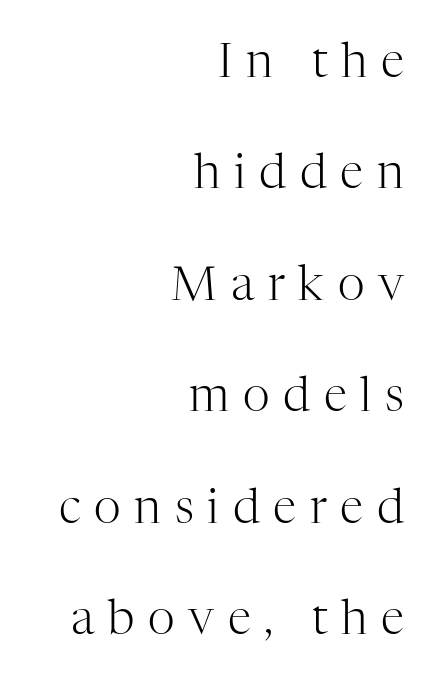
Q: Is the text bold? A: No.
Q: Is the text italic (slanted)? A: No, it is upright.
Q: Is the typeface a serif or a sans-serif typeface? A: Serif.
Q: Is the text underlined? A: No.
Q: How is the paragraph aligned? A: Right-aligned.
Q: Is the spacing between letters normal or unusually wide? A: Unusually wide.
Q: Is the spacing between lines tight, normal or loose? A: Loose.
Q: Width (condensed, normal, or wide)? A: Normal.
Q: Stroke contrast? A: High.
Q: x-height? A: Medium.
Q: Monospaced? A: No.
